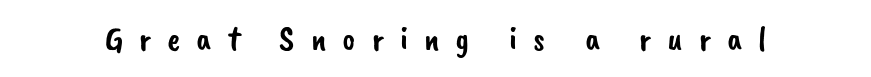
The image shows 35 px sans-serif type; set unusually wide letter spacing (+0.46 em), not underlined; low stroke contrast and a small x-height.
